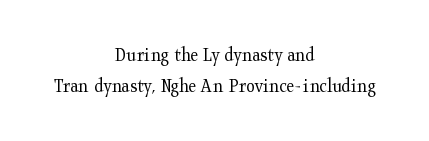
Q: Is the text bold? A: No.
Q: Is the text italic (slanted)? A: No, it is upright.
Q: Is the text underlined? A: No.
Q: How is the paragraph aligned? A: Centered.
Q: Is the spacing between letters normal or unusually wide? A: Normal.
Q: Is the spacing between lines tight, normal or loose? A: Normal.
